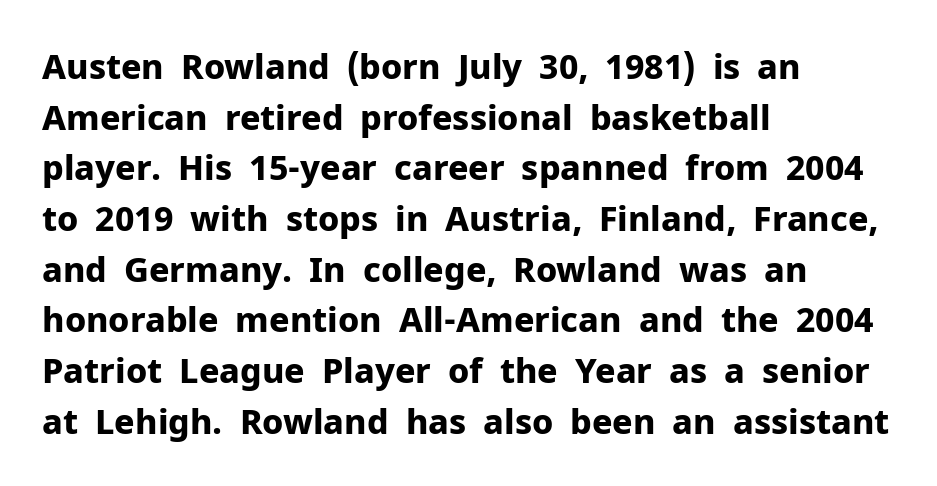
Q: Is the text bold? A: Yes.
Q: Is the text italic (slanted)? A: No, it is upright.
Q: Is the typeface a serif or a sans-serif typeface? A: Sans-serif.
Q: Is the text underlined? A: No.
Q: How is the paragraph aligned? A: Left-aligned.
Q: Is the spacing between letters normal or unusually wide? A: Normal.
Q: Is the spacing between lines tight, normal or loose? A: Normal.
Q: Width (condensed, normal, or wide)? A: Normal.
Q: Stroke contrast? A: Low.
Q: x-height? A: Medium.
Q: Monospaced? A: No.
